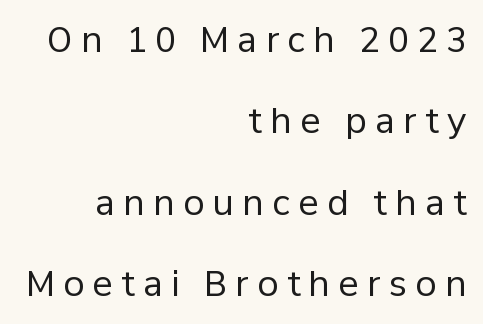
{"serif": "no", "italic": "no", "bold": "no", "weight": "regular", "width": "normal", "stroke_contrast": "low", "x_height": "medium", "monospaced": "no", "underline": "no", "align": "right", "line_spacing": "loose", "line_spacing_ratio": 2.39, "letter_spacing": "wide", "letter_spacing_em": 0.25, "glyph_px": 34}
